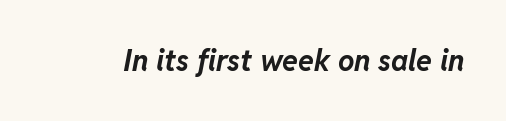
The image shows 29 px bold type, italic (leaning right); set normal letter spacing, not underlined; low stroke contrast and a medium x-height.
